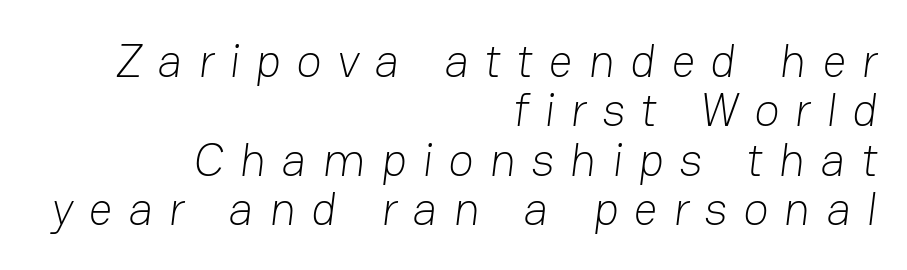
The image shows 47 px light sans-serif type; set right-aligned, tight line spacing (1.05x), unusually wide letter spacing (+0.33 em), not underlined; low stroke contrast and a medium x-height.
